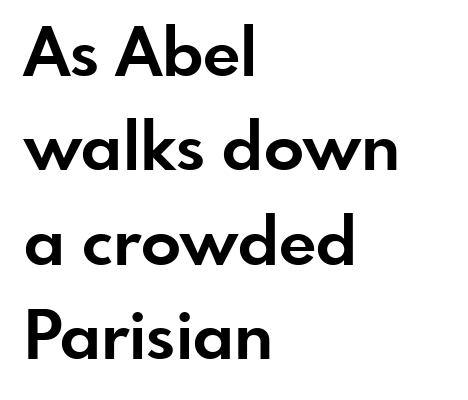
{"serif": "no", "italic": "no", "bold": "yes", "weight": "bold", "width": "normal", "stroke_contrast": "low", "x_height": "small", "monospaced": "no", "underline": "no", "align": "left", "line_spacing": "normal", "line_spacing_ratio": 1.43, "letter_spacing": "normal", "letter_spacing_em": 0.0, "glyph_px": 66}
